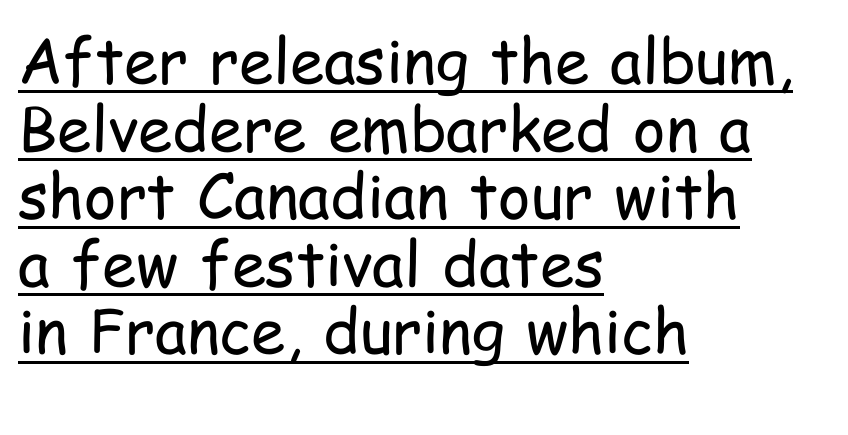
The image shows 62 px regular-weight, condensed sans-serif type, upright; set left-aligned, tight line spacing (1.09x), normal letter spacing, underlined; low stroke contrast and a medium x-height.
